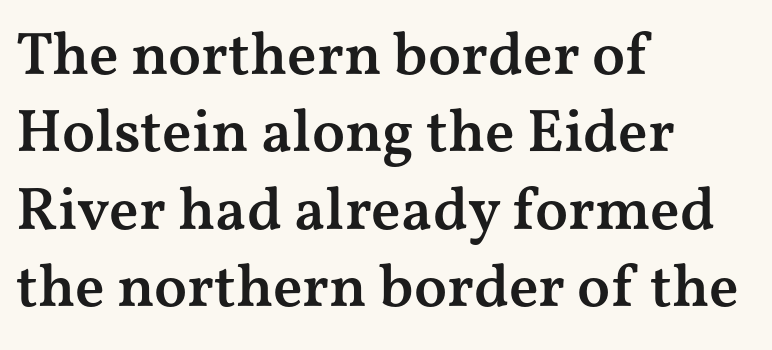
{"serif": "yes", "italic": "no", "bold": "semi", "weight": "semibold", "width": "wide", "stroke_contrast": "medium", "x_height": "medium", "monospaced": "no", "underline": "no", "align": "left", "line_spacing": "normal", "line_spacing_ratio": 1.29, "letter_spacing": "normal", "letter_spacing_em": 0.0, "glyph_px": 60}
